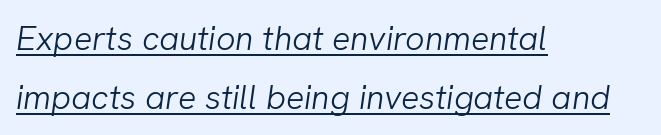
The image shows 34 px light type, italic (leaning right); set left-aligned, line spacing 1.74x, normal letter spacing, underlined; low stroke contrast and a medium x-height.
